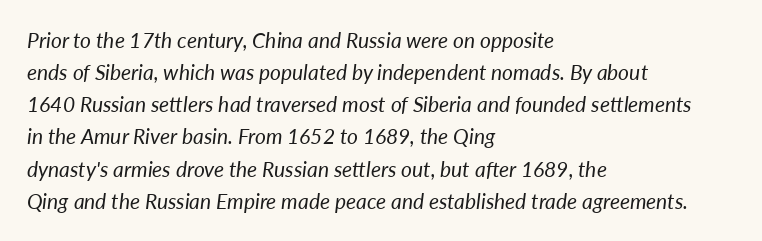
The image shows 21 px text type, italic (leaning right); set left-aligned, normal line spacing (1.53x), normal letter spacing, not underlined.
